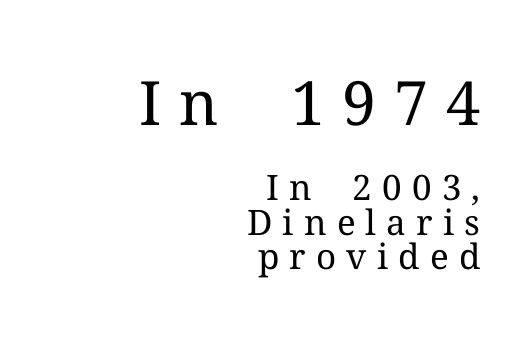
The image shows 61 px regular-weight serif type, upright; set right-aligned, tight line spacing (0.99x), unusually wide letter spacing (+0.29 em), not underlined; the first (top) block is 1.74x larger; medium stroke contrast and a medium x-height.
